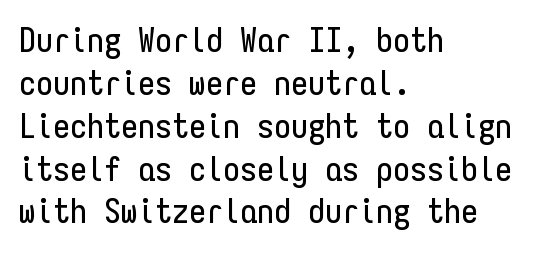
{"serif": "no", "italic": "no", "width": "condensed", "stroke_contrast": "low", "x_height": "medium", "monospaced": "yes", "underline": "no", "align": "left", "line_spacing": "normal", "line_spacing_ratio": 1.26, "letter_spacing": "normal", "letter_spacing_em": 0.0, "glyph_px": 34}
